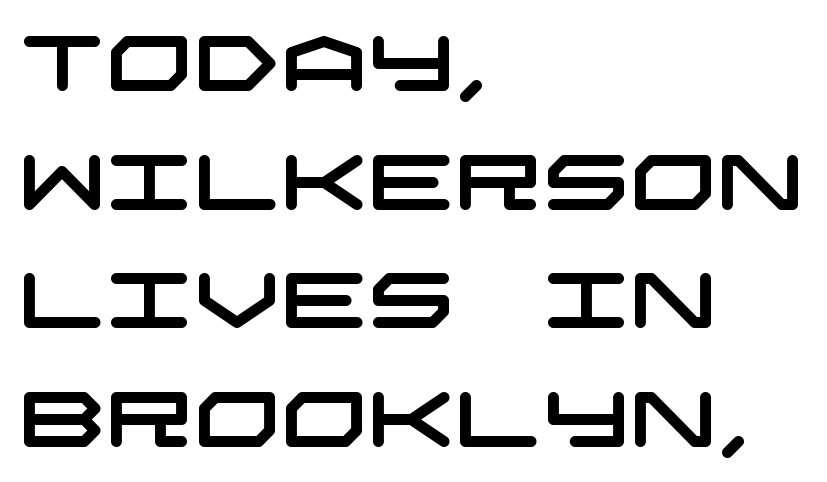
{"serif": "no", "width": "wide", "stroke_contrast": "low", "x_height": "large", "underline": "no", "align": "left", "line_spacing": "normal", "line_spacing_ratio": 1.54, "letter_spacing": "normal", "letter_spacing_em": 0.0, "glyph_px": 77}
